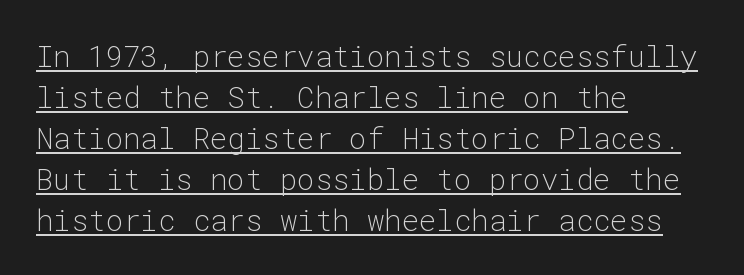
Q: Is the text bold? A: No.
Q: Is the text italic (slanted)? A: No, it is upright.
Q: Is the typeface a serif or a sans-serif typeface? A: Sans-serif.
Q: Is the text underlined? A: Yes.
Q: How is the paragraph aligned? A: Left-aligned.
Q: Is the spacing between letters normal or unusually wide? A: Normal.
Q: Is the spacing between lines tight, normal or loose? A: Normal.
Q: Width (condensed, normal, or wide)? A: Normal.
Q: Stroke contrast? A: Low.
Q: x-height? A: Medium.
Q: Monospaced? A: Yes.
